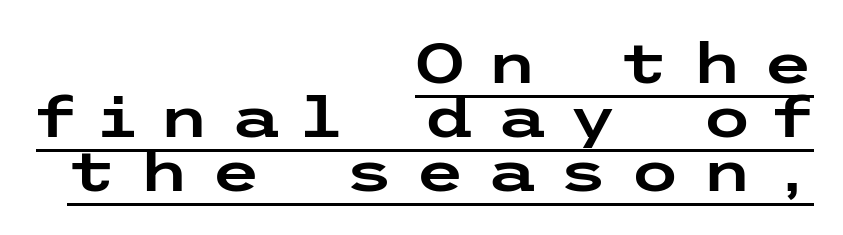
{"serif": "no", "italic": "no", "width": "wide", "stroke_contrast": "low", "x_height": "medium", "underline": "yes", "align": "right", "line_spacing": "tight", "line_spacing_ratio": 0.95, "letter_spacing": "wide", "letter_spacing_em": 0.38, "glyph_px": 57}
